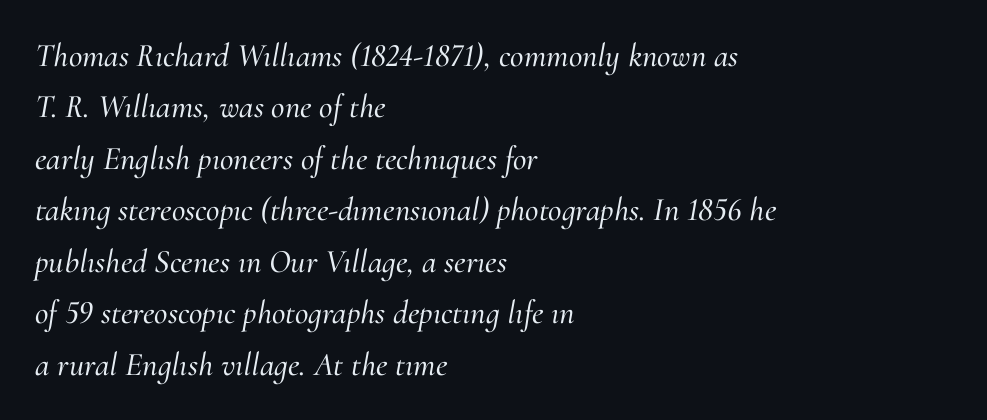
The image shows 33 px serif type, italic (leaning right); set left-aligned, normal line spacing (1.56x), normal letter spacing, not underlined; medium stroke contrast and a small x-height.
